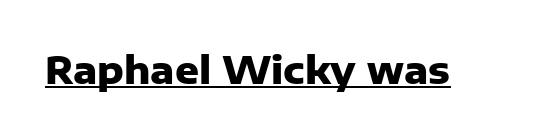
The image shows 37 px heavy sans-serif type, upright; set normal letter spacing, underlined; low stroke contrast and a medium x-height.
